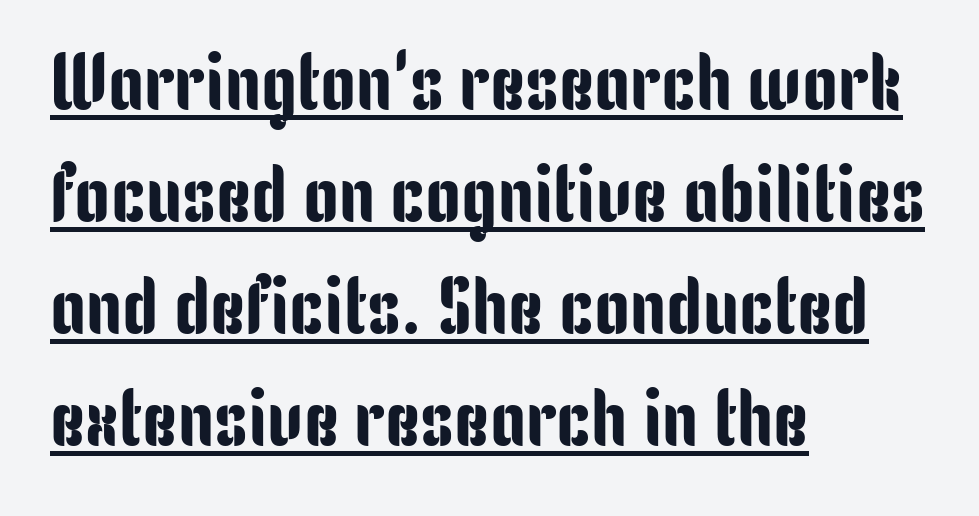
If you measured baseline to baseline, you'd find a middling distance. The tracking reads as untouched default to a designer's eye. Typeset ragged right — the left edge is the straight one. Spacing verdict: proportional, widths tailored to each character.
